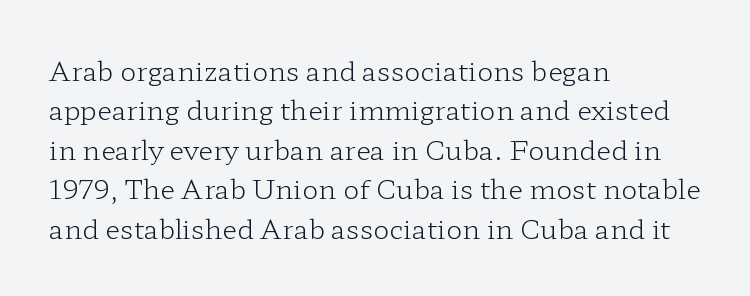
Quick note: not italic, upright. Is the stroke heavy? The answer is a plain regular-or-lighter. The setting favours the left margin, as ordinary paragraphs usually do. Has an underline been added? It has not. Tracking here is standard; glyphs follow each other at the usual distance. Line spacing here is normal.
